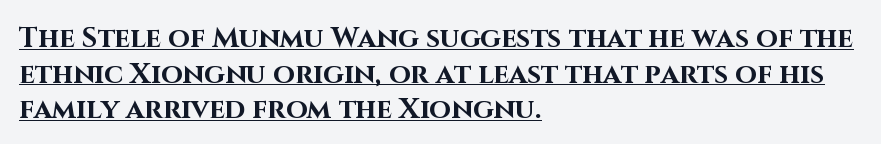
Tracking here is standard; glyphs follow each other at the usual distance. A normal amount of white space separates one row of letters from the next. Varying glyph widths throughout — classic text-font behaviour. The lettering holds an erect, upright posture throughout.
